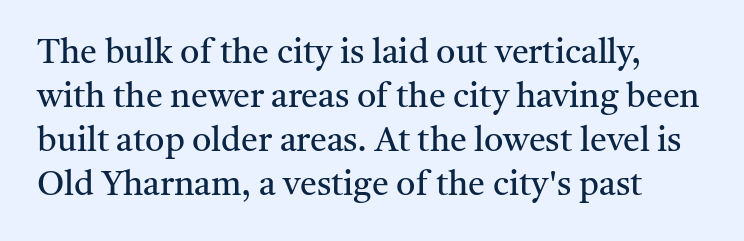
Q: Is the text bold? A: No.
Q: Is the text italic (slanted)? A: No, it is upright.
Q: Is the typeface a serif or a sans-serif typeface? A: Serif.
Q: Is the text underlined? A: No.
Q: Is the spacing between letters normal or unusually wide? A: Normal.
Q: Is the spacing between lines tight, normal or loose? A: Normal.
Q: Width (condensed, normal, or wide)? A: Normal.
Q: Stroke contrast? A: Medium.
Q: x-height? A: Medium.
Q: Monospaced? A: No.
